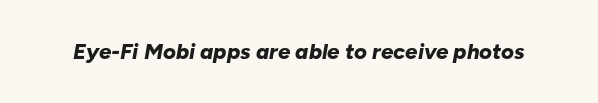
Short note: letters normally spaced. Italic: yes, the glyphs are oblique. Beneath every word, the page is bare. Compared with an ordinary text face, these strokes are far heavier — a full bold.
